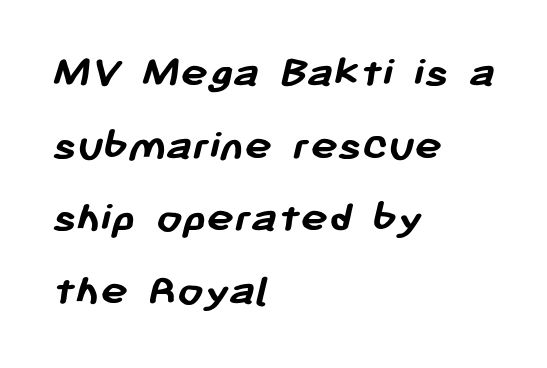
Q: Is the text bold? A: Yes.
Q: Is the typeface a serif or a sans-serif typeface? A: Sans-serif.
Q: Is the text underlined? A: No.
Q: How is the paragraph aligned? A: Left-aligned.
Q: Is the spacing between letters normal or unusually wide? A: Normal.
Q: Is the spacing between lines tight, normal or loose? A: Normal.
Q: Width (condensed, normal, or wide)? A: Normal.
Q: Stroke contrast? A: Low.
Q: x-height? A: Medium.
Q: Monospaced? A: No.
